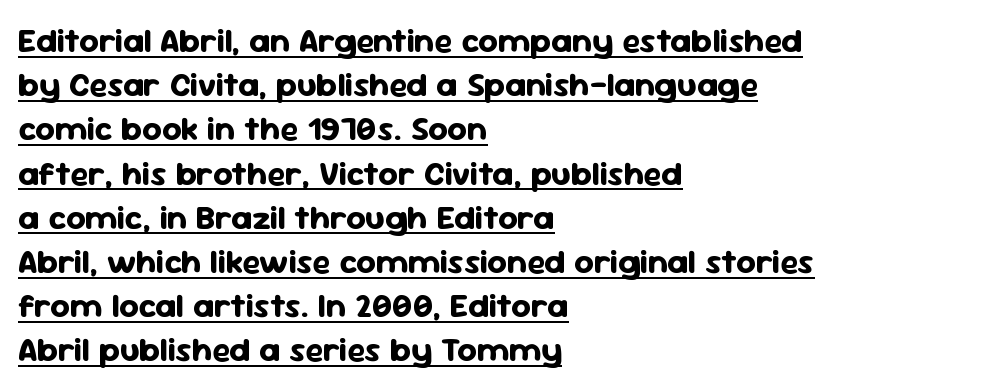
Each new line begins a customary step beneath the previous one. As a designer I'd log this as weight 700, bold. The passage shown is typed in a proportional face where columns would drift. Underlined type.
